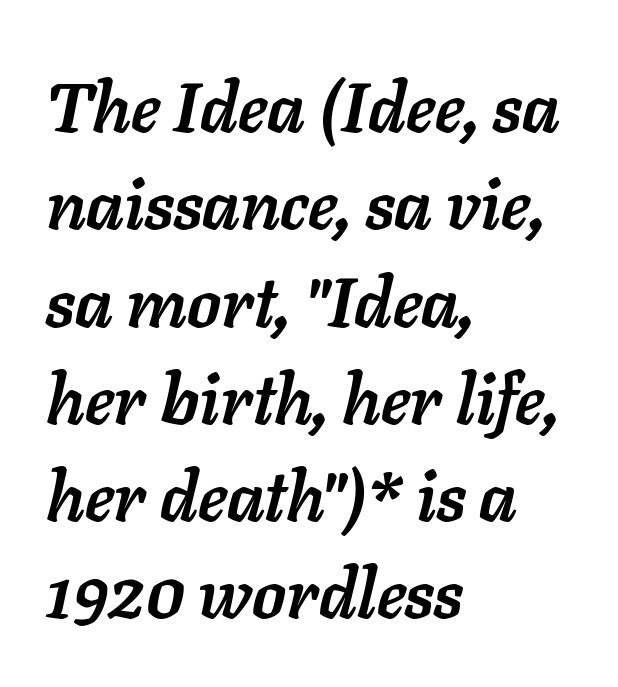
{"italic": "yes", "lean": "right", "slant_degrees": 11, "bold": "yes", "weight": "semibold", "width": "normal", "stroke_contrast": "low", "x_height": "medium", "monospaced": "no", "underline": "no", "align": "left", "line_spacing": "normal", "line_spacing_ratio": 1.41, "letter_spacing": "normal", "letter_spacing_em": 0.0, "glyph_px": 69}
